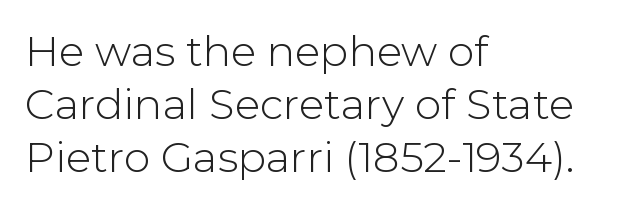
Weight: regular or lighter. Observe the absence of serifs on each vertical stroke in this sample. Observe the ordinary spacing: letters are neighbours, not strangers. You could not count columns in this text — the font is proportionally spaced.
